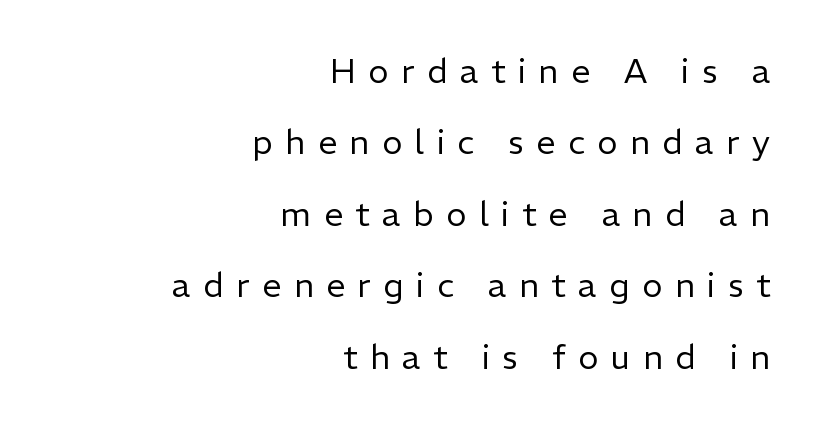
The image shows 34 px regular-weight sans-serif type, upright; set right-aligned, loose line spacing (2.1x), unusually wide letter spacing (+0.37 em), not underlined; low stroke contrast and a medium x-height.
